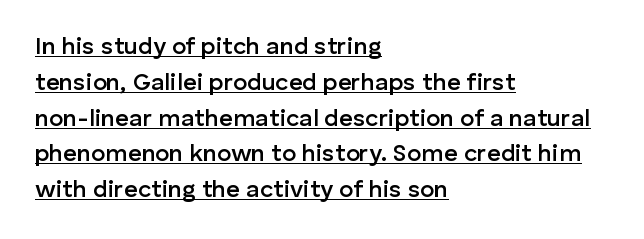
{"italic": "no", "bold": "semi", "underline": "yes", "align": "left", "line_spacing": "normal", "line_spacing_ratio": 1.49, "letter_spacing": "normal", "letter_spacing_em": 0.0, "glyph_px": 24}
